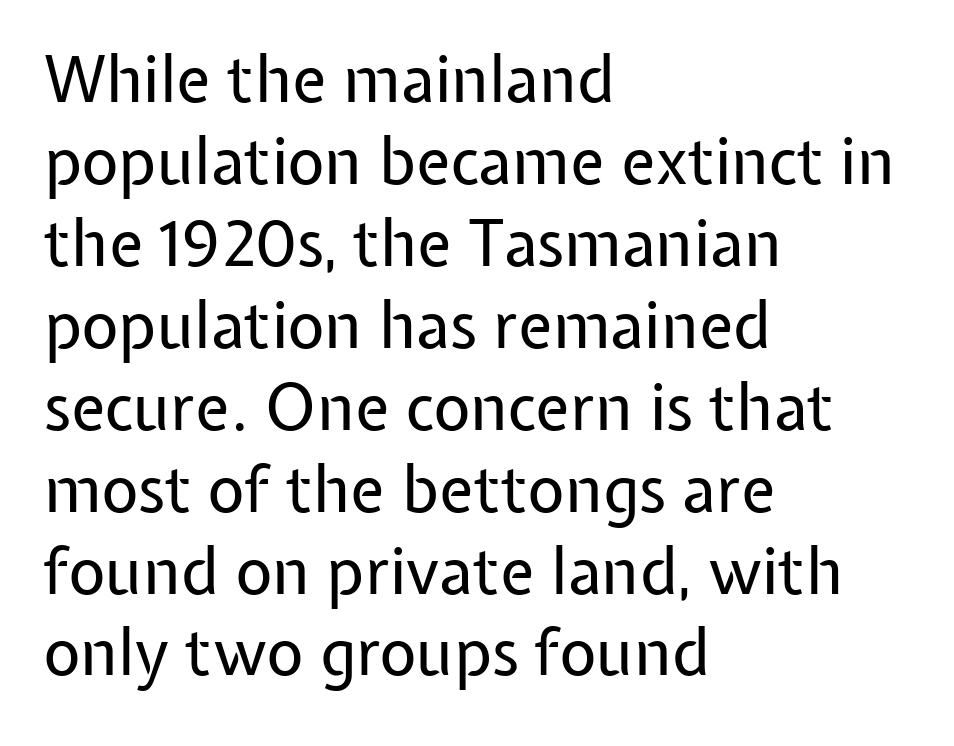
Q: Is the text bold? A: No.
Q: Is the text italic (slanted)? A: No, it is upright.
Q: Is the typeface a serif or a sans-serif typeface? A: Sans-serif.
Q: Is the text underlined? A: No.
Q: How is the paragraph aligned? A: Left-aligned.
Q: Is the spacing between letters normal or unusually wide? A: Normal.
Q: Is the spacing between lines tight, normal or loose? A: Normal.
Q: Width (condensed, normal, or wide)? A: Normal.
Q: Stroke contrast? A: Low.
Q: x-height? A: Medium.
Q: Monospaced? A: No.
